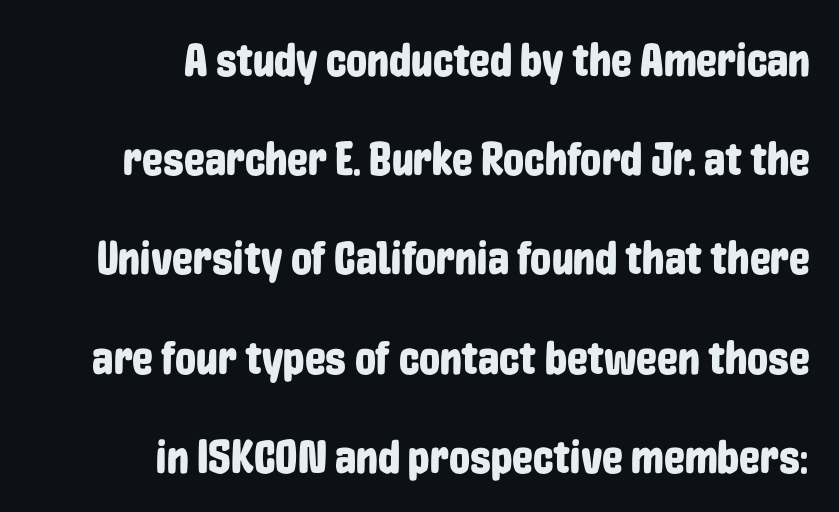
Q: Is the text italic (slanted)? A: No, it is upright.
Q: Is the typeface a serif or a sans-serif typeface? A: Sans-serif.
Q: Is the text underlined? A: No.
Q: How is the paragraph aligned? A: Right-aligned.
Q: Is the spacing between letters normal or unusually wide? A: Normal.
Q: Is the spacing between lines tight, normal or loose? A: Loose.
Q: Width (condensed, normal, or wide)? A: Condensed.
Q: Stroke contrast? A: Low.
Q: x-height? A: Medium.
Q: Monospaced? A: No.
